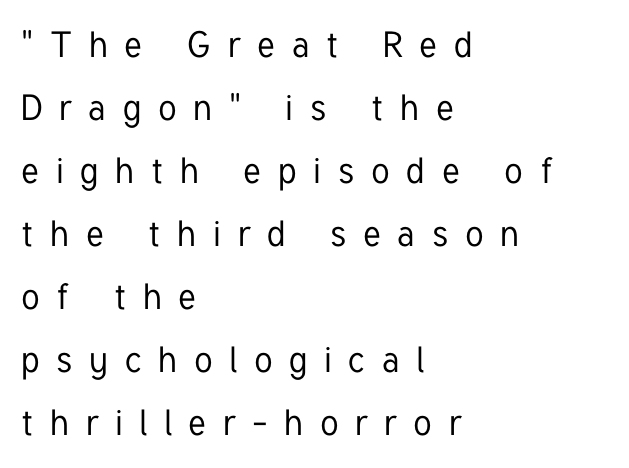
The image shows 36 px condensed sans-serif type, upright; set left-aligned, line spacing 1.75x, unusually wide letter spacing (+0.47 em), not underlined; low stroke contrast and a medium x-height.
